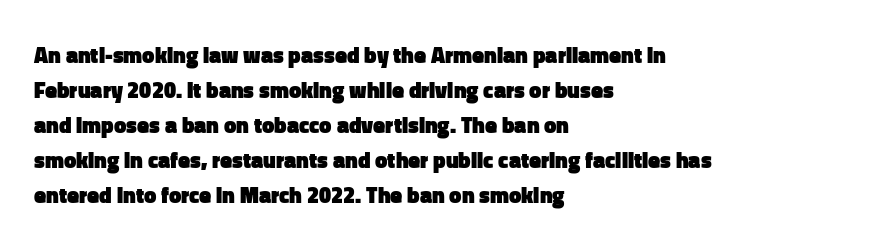
Horizontal bands of white between lines are of average thickness. The rendering keeps characters at their native spacing. Line beginnings align vertically; line endings do not. The font is running at its bold setting. No italicization has been applied; the sample stays upright.
